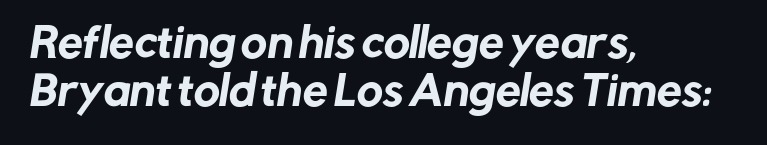
The image shows 40 px sans-serif type; set left-aligned, line spacing 1.21x, normal letter spacing, not underlined; low stroke contrast and a medium x-height.
